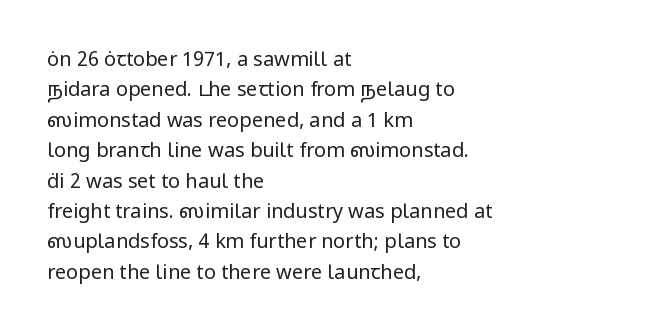
The image shows 20 px text type, upright; set left-aligned, normal line spacing (1.52x), normal letter spacing, not underlined.
